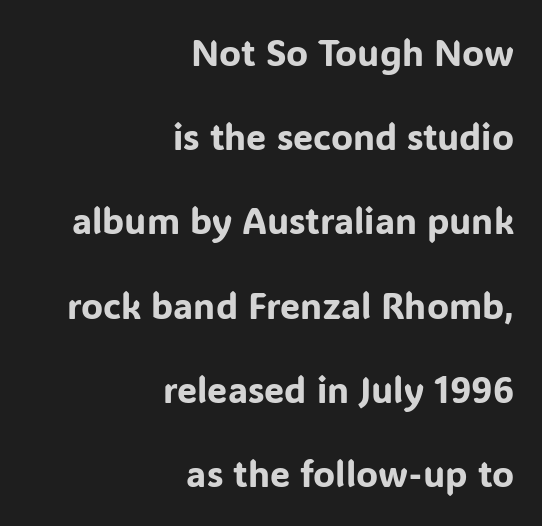
Q: Is the text italic (slanted)? A: No, it is upright.
Q: Is the typeface a serif or a sans-serif typeface? A: Sans-serif.
Q: Is the text underlined? A: No.
Q: How is the paragraph aligned? A: Right-aligned.
Q: Is the spacing between letters normal or unusually wide? A: Normal.
Q: Is the spacing between lines tight, normal or loose? A: Loose.
Q: Width (condensed, normal, or wide)? A: Normal.
Q: Stroke contrast? A: Low.
Q: x-height? A: Medium.
Q: Monospaced? A: No.
